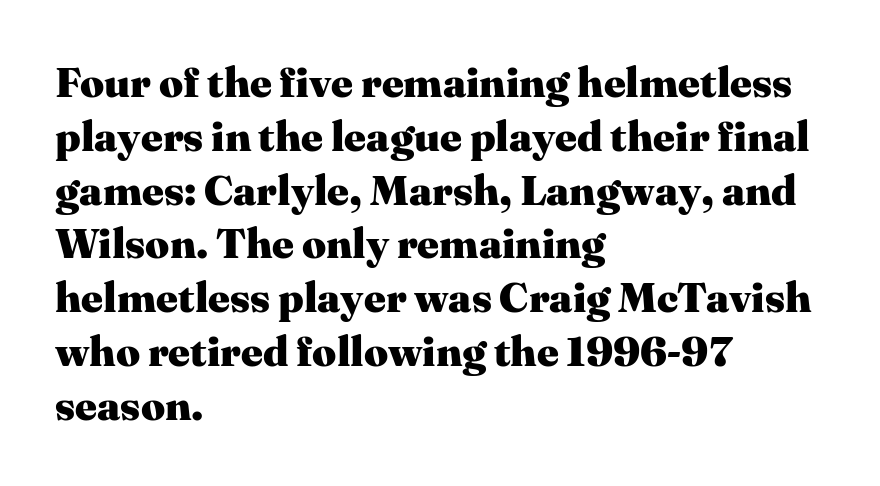
The image shows 42 px heavy serif type, upright; set left-aligned, normal line spacing (1.28x), normal letter spacing, not underlined; medium stroke contrast and a medium x-height.
